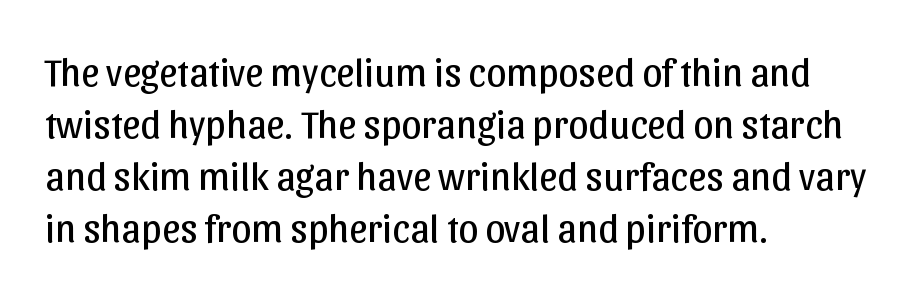
Q: Is the text bold? A: No.
Q: Is the text italic (slanted)? A: No, it is upright.
Q: Is the typeface a serif or a sans-serif typeface? A: Sans-serif.
Q: Is the text underlined? A: No.
Q: How is the paragraph aligned? A: Left-aligned.
Q: Is the spacing between letters normal or unusually wide? A: Normal.
Q: Is the spacing between lines tight, normal or loose? A: Normal.
Q: Width (condensed, normal, or wide)? A: Normal.
Q: Stroke contrast? A: Low.
Q: x-height? A: Medium.
Q: Monospaced? A: No.
